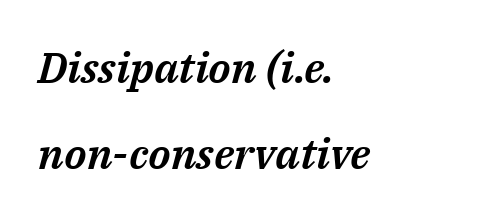
The image shows 43 px text type, italic (leaning right); set left-aligned, loose line spacing (2.01x), normal letter spacing, not underlined; medium stroke contrast and a medium x-height.
